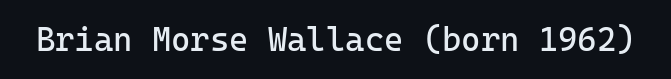
{"serif": "no", "italic": "no", "bold": "no", "weight": "regular", "width": "normal", "stroke_contrast": "low", "x_height": "medium", "monospaced": "yes", "underline": "no", "letter_spacing": "normal", "letter_spacing_em": 0.0, "glyph_px": 33}
